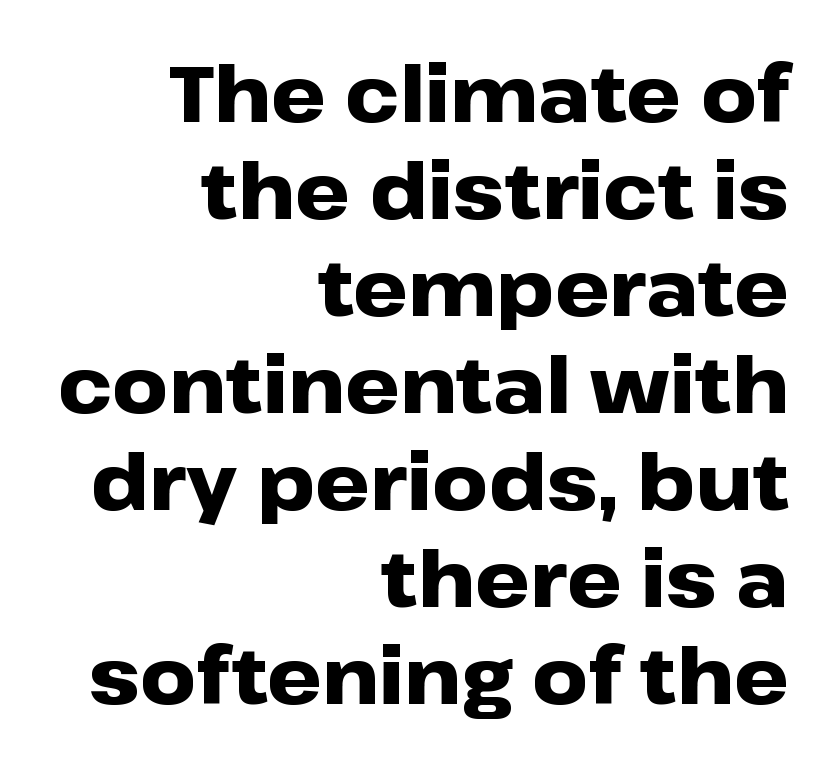
Q: Is the text bold? A: Yes.
Q: Is the text italic (slanted)? A: No, it is upright.
Q: Is the typeface a serif or a sans-serif typeface? A: Sans-serif.
Q: Is the text underlined? A: No.
Q: How is the paragraph aligned? A: Right-aligned.
Q: Is the spacing between letters normal or unusually wide? A: Normal.
Q: Is the spacing between lines tight, normal or loose? A: Normal.
Q: Width (condensed, normal, or wide)? A: Wide.
Q: Stroke contrast? A: Low.
Q: x-height? A: Medium.
Q: Monospaced? A: No.
